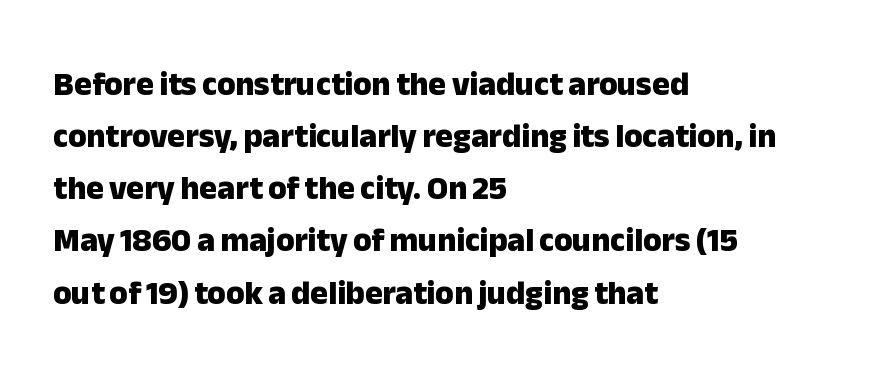
{"serif": "no", "italic": "no", "bold": "yes", "weight": "heavy", "width": "normal", "stroke_contrast": "low", "x_height": "medium", "monospaced": "no", "underline": "no", "align": "left", "line_spacing": "normal", "line_spacing_ratio": 1.58, "letter_spacing": "normal", "letter_spacing_em": 0.0, "glyph_px": 33}
